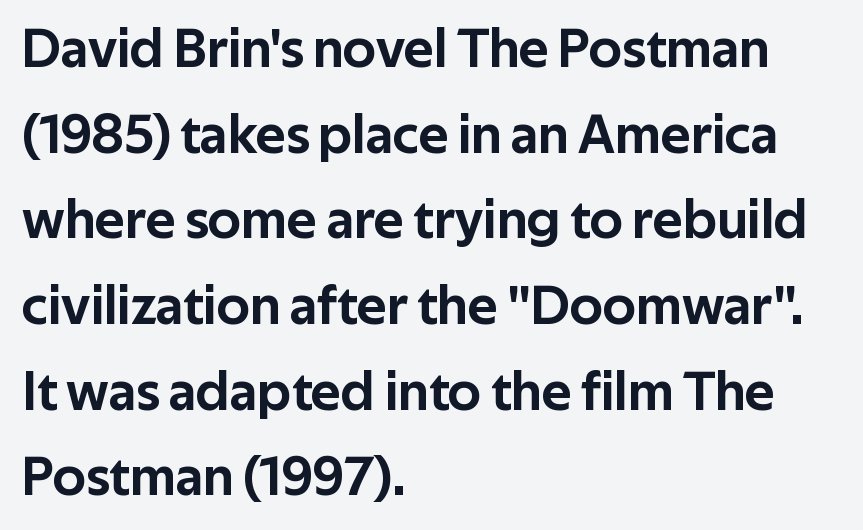
The horizontal fit of the characters is conventional and even. If you measured baseline to baseline, you'd find a middling distance. Notice how the stems are strictly vertical — no italics here. Each letter keeps its own natural width here, so spacing adapts to shape.
